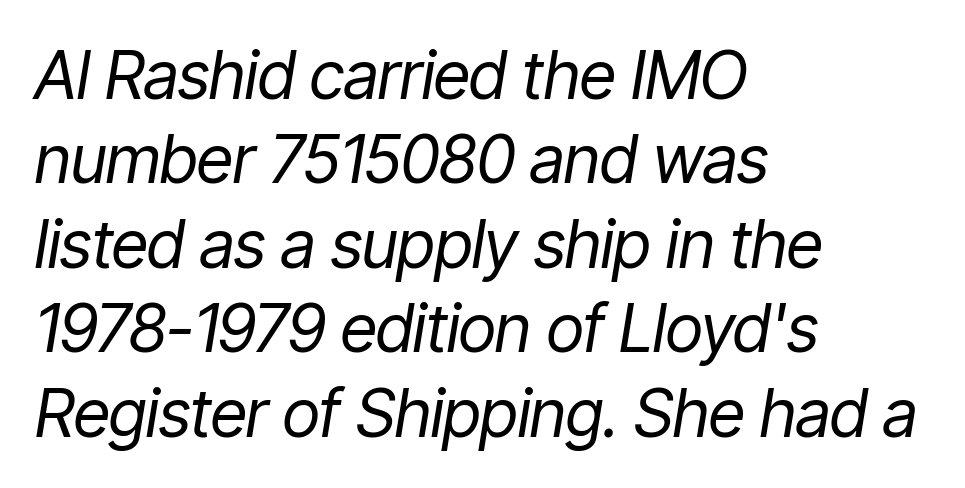
Q: Is the text bold? A: No.
Q: Is the text italic (slanted)? A: Yes, it leans right by about 9 degrees.
Q: Is the text underlined? A: No.
Q: How is the paragraph aligned? A: Left-aligned.
Q: Is the spacing between letters normal or unusually wide? A: Normal.
Q: Is the spacing between lines tight, normal or loose? A: Normal.
Q: Width (condensed, normal, or wide)? A: Condensed.
Q: Stroke contrast? A: Low.
Q: x-height? A: Medium.
Q: Monospaced? A: No.
